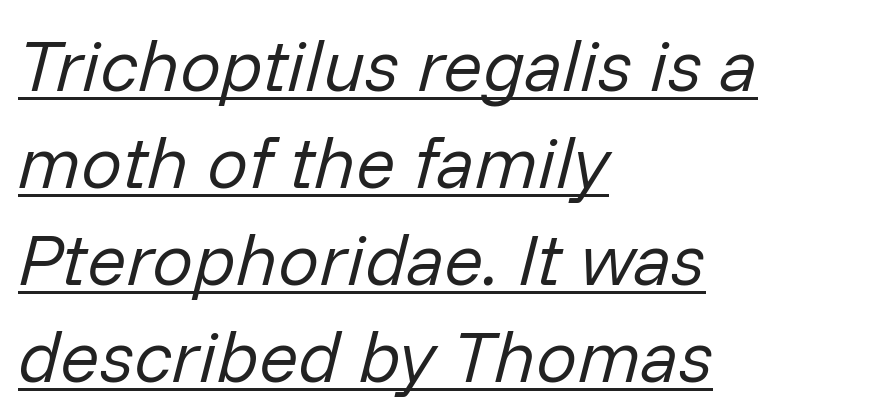
Q: Is the text bold? A: No.
Q: Is the text italic (slanted)? A: Yes, it leans right by about 14 degrees.
Q: Is the text underlined? A: Yes.
Q: How is the paragraph aligned? A: Left-aligned.
Q: Is the spacing between letters normal or unusually wide? A: Normal.
Q: Is the spacing between lines tight, normal or loose? A: Normal.
Q: Width (condensed, normal, or wide)? A: Normal.
Q: Stroke contrast? A: Low.
Q: x-height? A: Medium.
Q: Monospaced? A: No.
